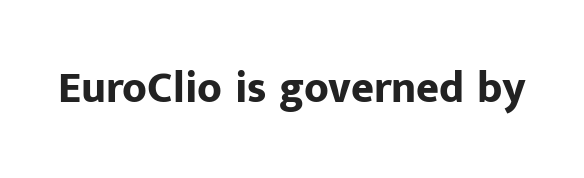
Q: Is the text bold? A: Yes.
Q: Is the text italic (slanted)? A: No, it is upright.
Q: Is the typeface a serif or a sans-serif typeface? A: Sans-serif.
Q: Is the text underlined? A: No.
Q: Is the spacing between letters normal or unusually wide? A: Normal.
Q: Width (condensed, normal, or wide)? A: Normal.
Q: Stroke contrast? A: Low.
Q: x-height? A: Medium.
Q: Monospaced? A: No.
